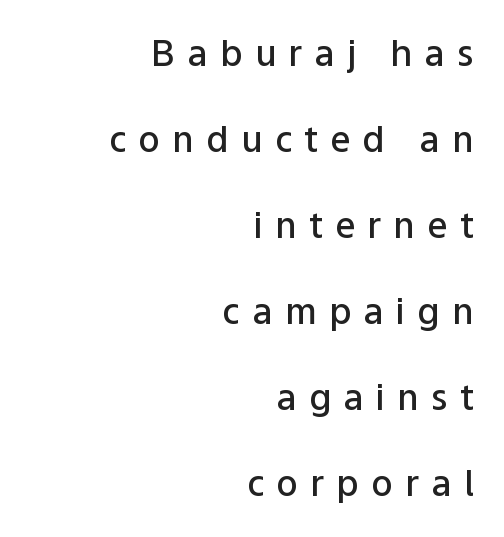
{"serif": "no", "italic": "no", "bold": "semi", "weight": "semibold", "width": "normal", "stroke_contrast": "low", "x_height": "medium", "monospaced": "no", "underline": "no", "align": "right", "line_spacing": "loose", "line_spacing_ratio": 2.39, "letter_spacing": "wide", "letter_spacing_em": 0.34, "glyph_px": 36}
